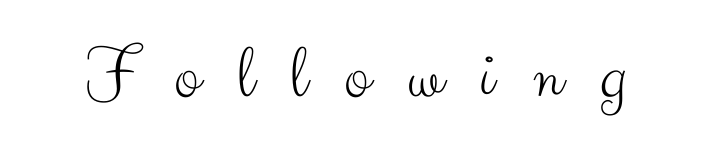
The image shows 76 px light sans-serif type; set unusually wide letter spacing (+0.49 em), not underlined; medium stroke contrast and a small x-height.
